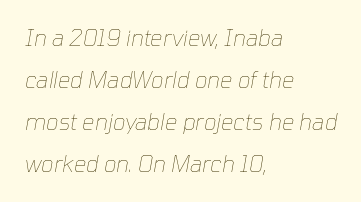
{"italic": "yes", "lean": "right", "slant_degrees": 10, "bold": "no", "underline": "no", "align": "left", "line_spacing": "loose", "line_spacing_ratio": 1.91, "letter_spacing": "normal", "letter_spacing_em": 0.0, "glyph_px": 22}
